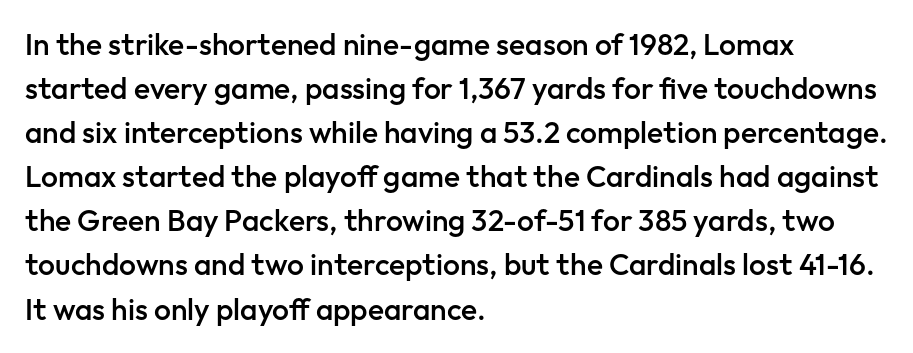
The image shows 30 px semibold sans-serif type, upright; set left-aligned, normal line spacing (1.47x), normal letter spacing, not underlined; low stroke contrast and a medium x-height.
